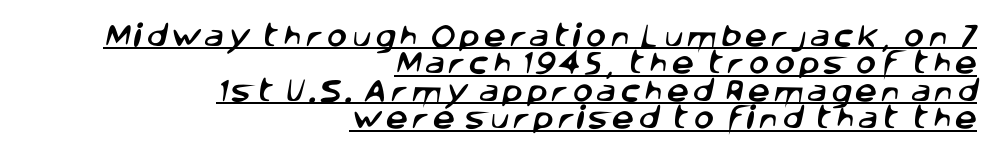
Q: Is the text underlined? A: Yes.
Q: How is the paragraph aligned? A: Right-aligned.
Q: Is the spacing between lines tight, normal or loose? A: Tight.
